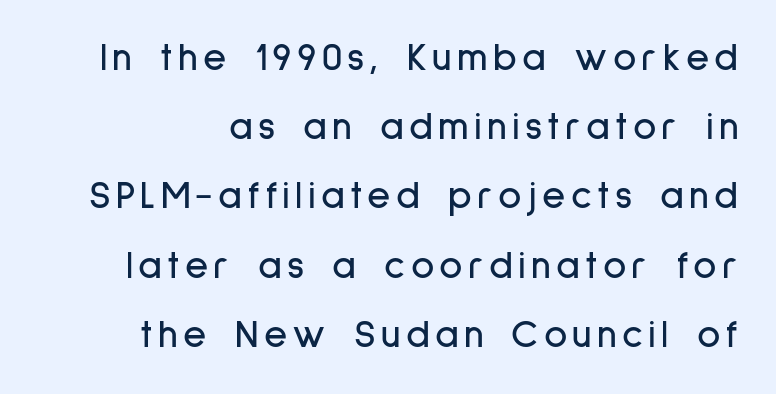
Q: Is the text italic (slanted)? A: No, it is upright.
Q: Is the typeface a serif or a sans-serif typeface? A: Sans-serif.
Q: Is the text underlined? A: No.
Q: Width (condensed, normal, or wide)? A: Condensed.
Q: Stroke contrast? A: Low.
Q: x-height? A: Medium.
Q: Monospaced? A: No.
